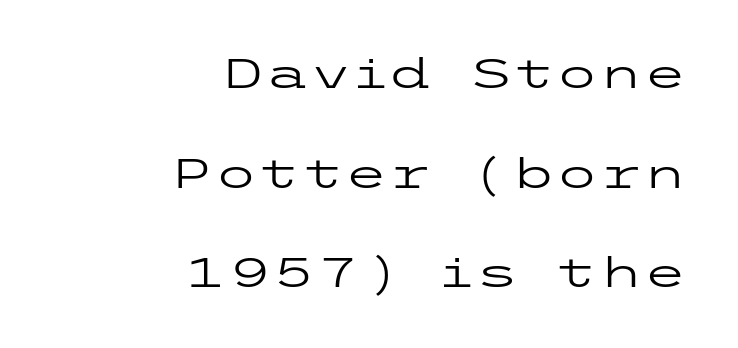
The image shows 40 px regular-weight, wide sans-serif type, upright; set right-aligned, loose line spacing (2.49x), normal letter spacing, not underlined; low stroke contrast and a medium x-height.
